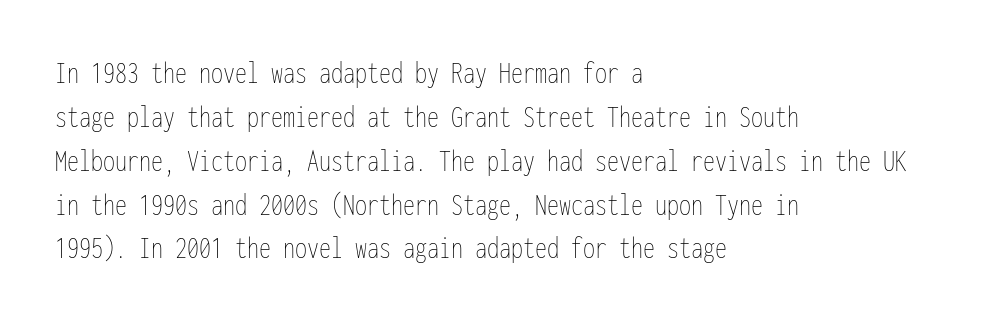
The rendering anchors every line to the left-hand side. Is the type heavy? It reads as light-to-regular instead. This rendering leaves character spacing at its baseline value. Do the characters align in a grid? Yes, the font is monospaced. Is there any slant? The stems are plumb. One glance says typical: line gaps are just what's usual.
